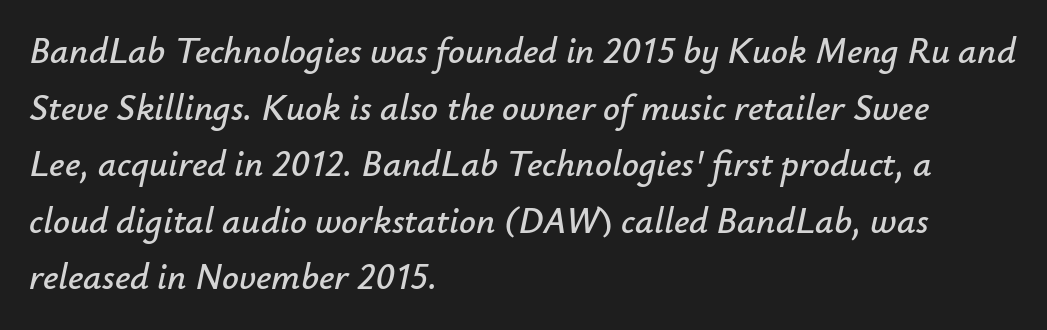
Q: Is the text italic (slanted)? A: Yes, it leans right by about 12 degrees.
Q: Is the text underlined? A: No.
Q: How is the paragraph aligned? A: Left-aligned.
Q: Is the spacing between letters normal or unusually wide? A: Normal.
Q: Is the spacing between lines tight, normal or loose? A: Normal.
Q: Width (condensed, normal, or wide)? A: Normal.
Q: Stroke contrast? A: Low.
Q: x-height? A: Small.
Q: Monospaced? A: No.
